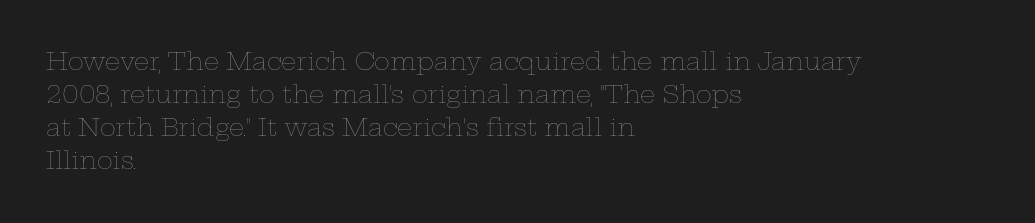
Horizontally, the lines are justified to the leading edge only. A roman cut, with each character standing at attention. The lines sit at an ordinary, default distance from one another. The font sits on the lighter half of the weight spectrum, regular included. Just letters on the line, the space beneath them empty. Standard letterfit; no display-style spreading of the glyphs.
